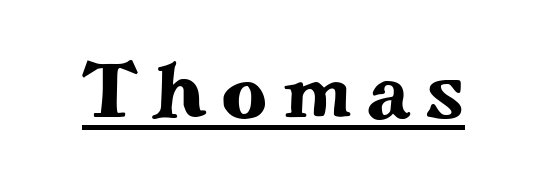
{"serif": "yes", "italic": "no", "width": "wide", "stroke_contrast": "medium", "x_height": "small", "monospaced": "no", "underline": "yes", "glyph_px": 80}
